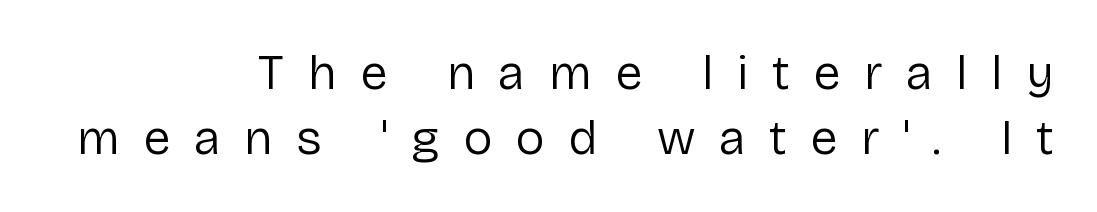
In terms of leading, this rendering sits right in the middle. The gaps between neighbouring characters are conspicuously large. The lettering stays uniformly vertical, giving the passage a roman look. Unlike a traditional serif, this face leaves its strokes unadorned. The weight would be labelled regular, book, light, or lighter still. Looks like regular typesetting: each glyph gets only the width it needs.
